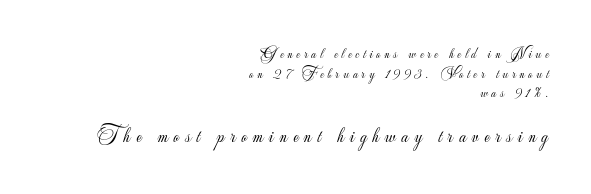
{"bold": "no", "underline": "no", "align": "right", "line_spacing": "normal", "line_spacing_ratio": 1.31, "letter_spacing": "wide", "letter_spacing_em": 0.26, "larger_block": "second", "size_ratio": 1.47, "glyph_px": 22}
